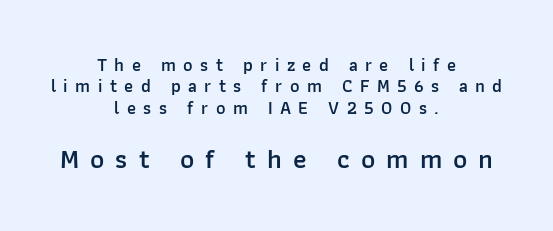
Q: Is the text bold? A: Semi-bold.
Q: Is the text italic (slanted)? A: No, it is upright.
Q: Is the text underlined? A: No.
Q: How is the paragraph aligned? A: Centered.
Q: Is the spacing between letters normal or unusually wide? A: Unusually wide.
Q: Which block of text is set in a larger size, the first (top) or the second (bottom)? A: The second (bottom) one.
